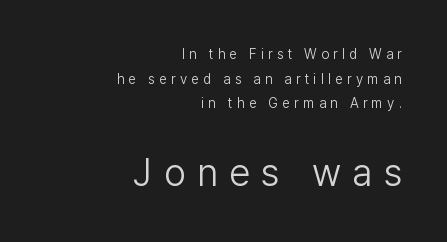
The image shows 38 px light sans-serif type, upright; set right-aligned, line spacing 1.76x, unusually wide letter spacing (+0.3 em), not underlined; the second (bottom) block is 2.71x larger; low stroke contrast and a medium x-height.
